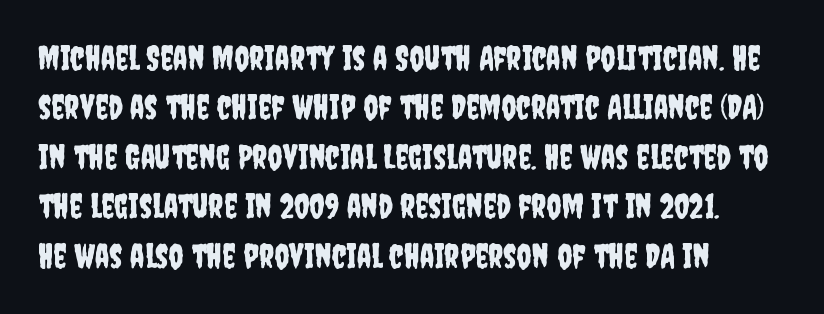
The ragged edge is on the right, which tells us the setting is flush left. No word sits above an underline. The rendering uses natural spacing where letterforms have individual widths. The rows are spaced the way most documents space them. The typeface chosen for these lines omits serifs. Every character sits straight up, as roman type does.
